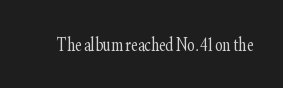
The image shows 23 px text type, upright; set normal letter spacing, not underlined.
